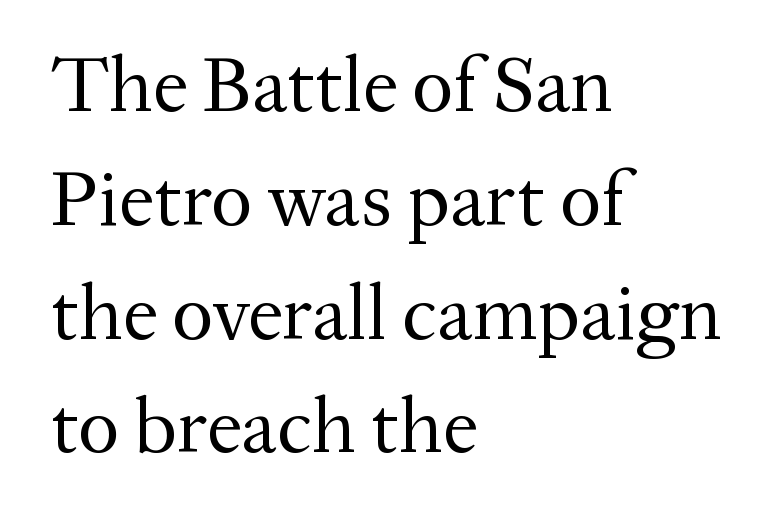
The image shows 79 px regular-weight serif type, upright; set left-aligned, normal line spacing (1.44x), normal letter spacing, not underlined; medium stroke contrast and a medium x-height.
